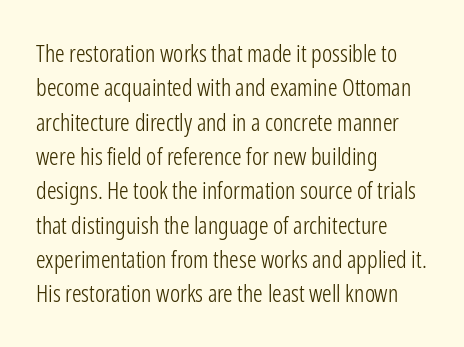
{"italic": "no", "bold": "no", "underline": "no", "align": "left", "line_spacing": "normal", "line_spacing_ratio": 1.43, "letter_spacing": "normal", "letter_spacing_em": 0.0, "glyph_px": 24}
